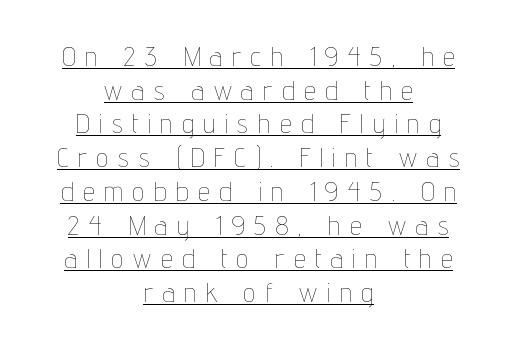
The image shows 27 px text type, upright; set centered, normal line spacing (1.25x), unusually wide letter spacing (+0.36 em), underlined.
